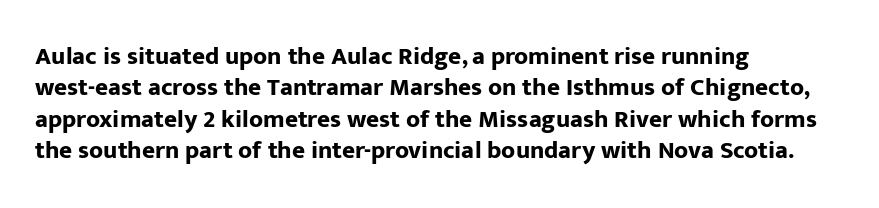
{"italic": "no", "bold": "yes", "underline": "no", "align": "left", "line_spacing": "normal", "line_spacing_ratio": 1.26, "letter_spacing": "normal", "letter_spacing_em": 0.0, "glyph_px": 25}
